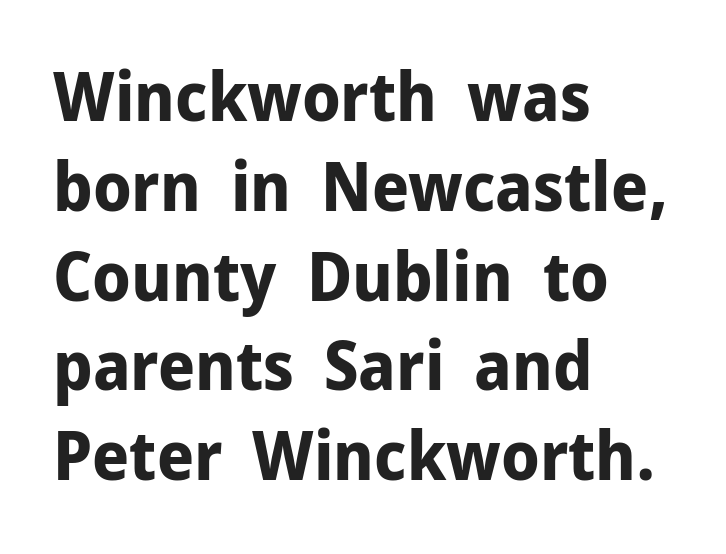
Grotesque or geometric, the face here clearly has no serifs. Nothing unusual about the tracking: characters are spaced as the font intends. A bare baseline throughout the passage. If you drew a ruler down the left edge, every line would touch it. When letters stand straight like this, we call the style roman or upright.
